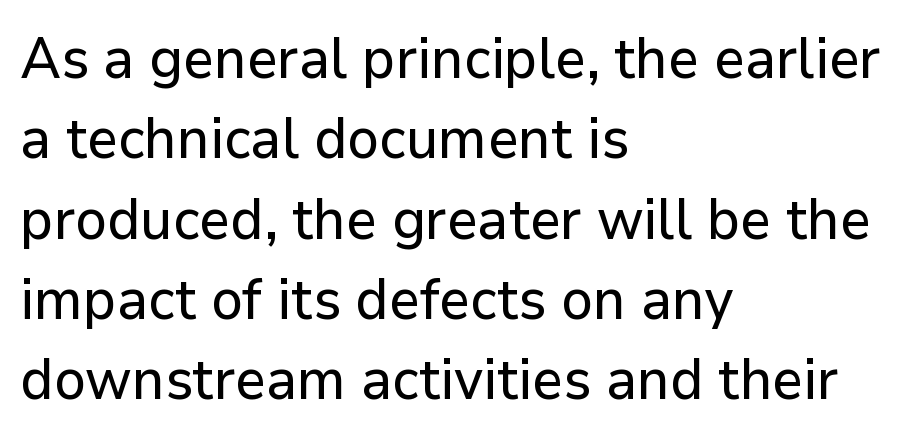
Q: Is the text italic (slanted)? A: No, it is upright.
Q: Is the typeface a serif or a sans-serif typeface? A: Sans-serif.
Q: Is the text underlined? A: No.
Q: How is the paragraph aligned? A: Left-aligned.
Q: Is the spacing between letters normal or unusually wide? A: Normal.
Q: Is the spacing between lines tight, normal or loose? A: Normal.
Q: Width (condensed, normal, or wide)? A: Normal.
Q: Stroke contrast? A: Low.
Q: x-height? A: Medium.
Q: Monospaced? A: No.
